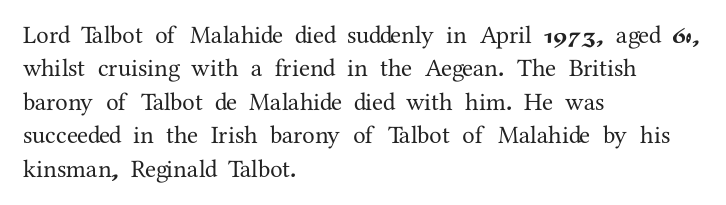
Q: Is the text italic (slanted)? A: No, it is upright.
Q: Is the text underlined? A: No.
Q: How is the paragraph aligned? A: Left-aligned.
Q: Is the spacing between letters normal or unusually wide? A: Normal.
Q: Is the spacing between lines tight, normal or loose? A: Normal.
